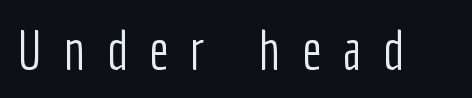
The image shows 55 px light, condensed sans-serif type, upright; set unusually wide letter spacing (+0.39 em), not underlined; low stroke contrast and a medium x-height.
